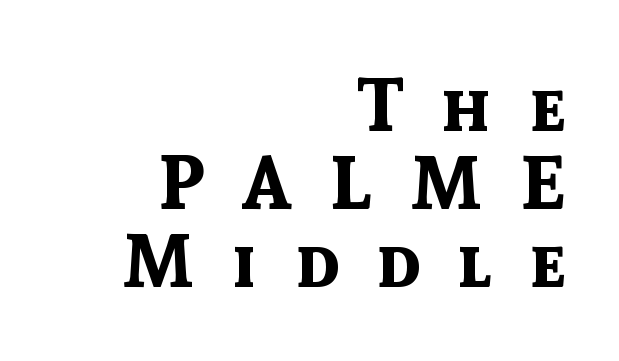
Q: Is the text bold? A: Yes.
Q: Is the text italic (slanted)? A: No, it is upright.
Q: Is the typeface a serif or a sans-serif typeface? A: Sans-serif.
Q: Is the text underlined? A: No.
Q: How is the paragraph aligned? A: Right-aligned.
Q: Is the spacing between letters normal or unusually wide? A: Unusually wide.
Q: Is the spacing between lines tight, normal or loose? A: Tight.
Q: Width (condensed, normal, or wide)? A: Normal.
Q: x-height? A: Medium.
Q: Monospaced? A: No.
